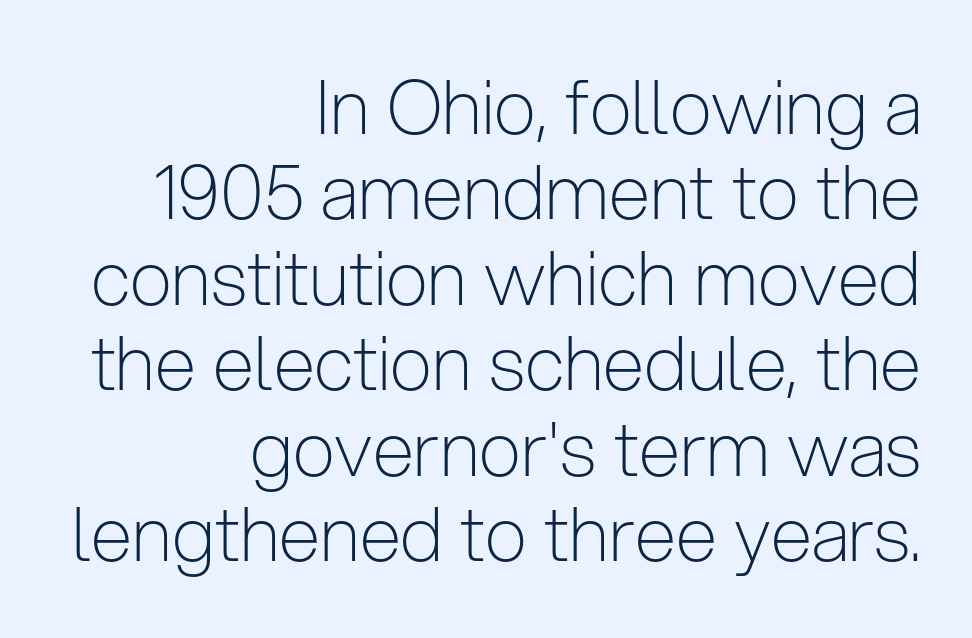
The image shows 75 px light, condensed sans-serif type, upright; set right-aligned, tight line spacing (1.14x), normal letter spacing, not underlined; low stroke contrast and a medium x-height.
